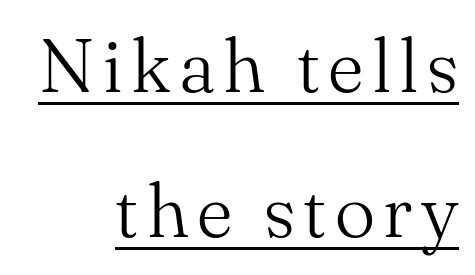
This sample is right-justified, so line beginnings fall wherever the words allow. The passage shown is typed in a proportional face where columns would drift. A typesetter would label this face a serif. No extra ink here — the face is not bold.
